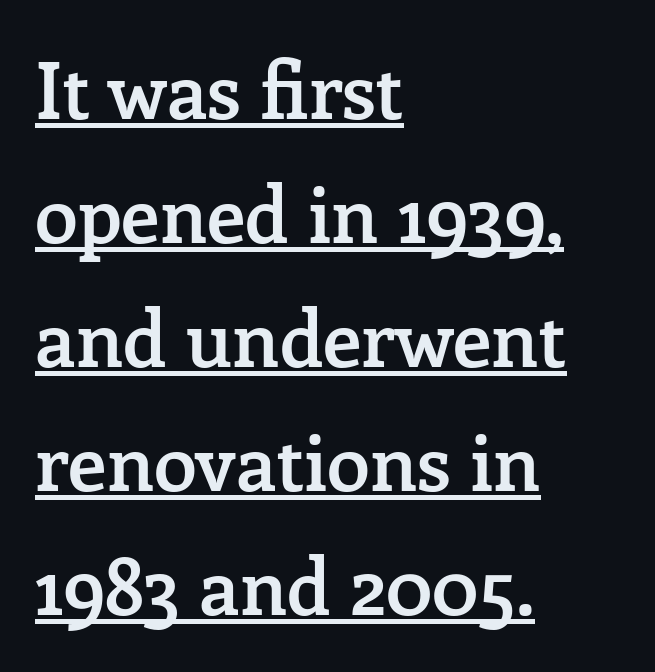
Q: Is the text bold? A: Semi-bold.
Q: Is the text italic (slanted)? A: No, it is upright.
Q: Is the typeface a serif or a sans-serif typeface? A: Serif.
Q: Is the text underlined? A: Yes.
Q: How is the paragraph aligned? A: Left-aligned.
Q: Is the spacing between letters normal or unusually wide? A: Normal.
Q: Is the spacing between lines tight, normal or loose? A: Normal.
Q: Width (condensed, normal, or wide)? A: Normal.
Q: Stroke contrast? A: Low.
Q: x-height? A: Medium.
Q: Monospaced? A: No.
